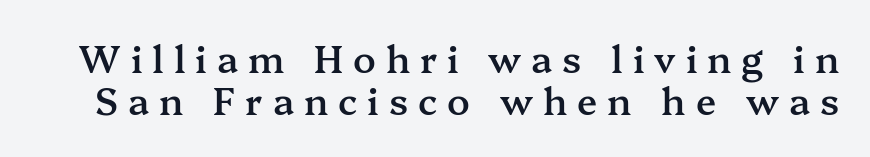
Descenders are the only things crossing below the line. These lines are rendered in a variable-pitch font. Observe the serifs anchoring each vertical stroke in this sample. The letters stand upright; this is a roman face.
